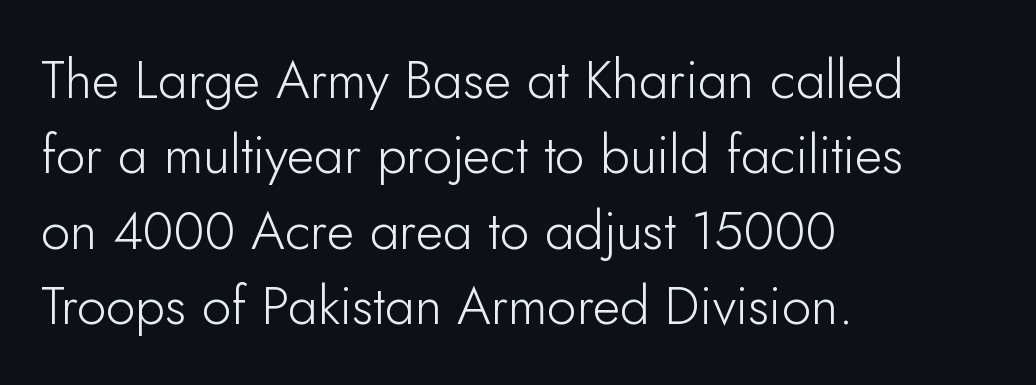
Letterform terminals end flat and unadorned throughout the passage. This sample uses an upright cut, with every glyph sitting square on the baseline. Line starts are locked; line ends wander. How are the letters spaced? Ordinarily, with no added tracking.
